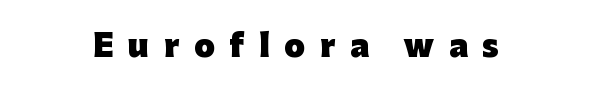
The image shows 30 px heavy sans-serif type, upright; set centered, unusually wide letter spacing (+0.49 em), not underlined; low stroke contrast and a medium x-height.
